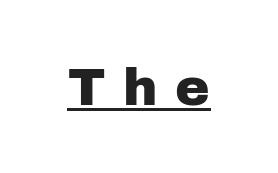
Underline: present. Is the letter spacing exaggerated? Yes — the characters are pushed far apart. The type sits square on the baseline with zero lean. Is this a fixed-width face? No — the glyphs have proportional, varying widths.
